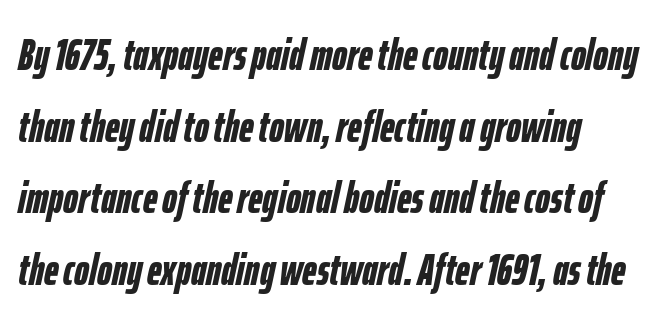
The image shows 45 px semibold, condensed type, italic (leaning right); set normal line spacing (1.59x), normal letter spacing, not underlined; low stroke contrast and a medium x-height.
